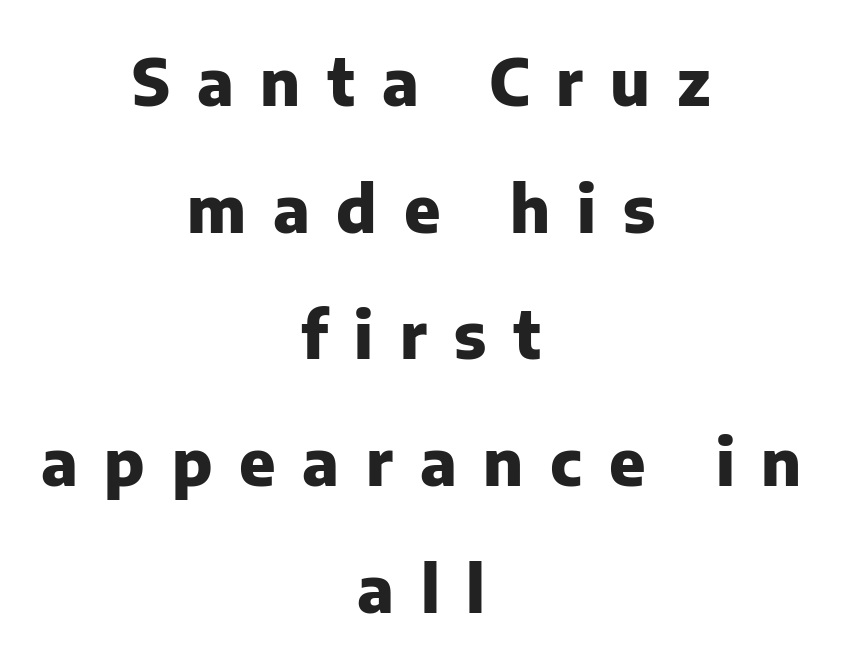
Notice the wide empty band between every row — that's loose leading. The typeface chosen for these lines omits serifs. The passage shown is typed in a proportional face where columns would drift. Visually the block forms a symmetrical silhouette, jagged on both flanks. What stands out about the letter spacing? Its width — letters are far apart.
